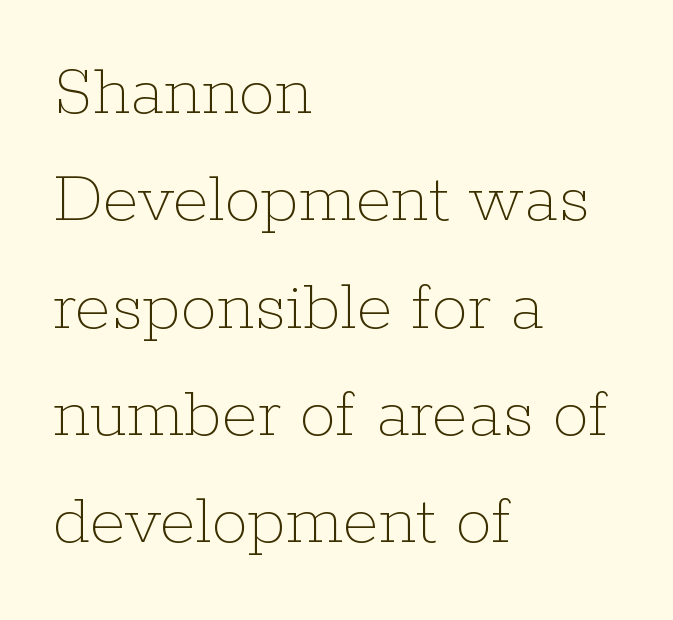
The image shows 73 px thin type, upright; set left-aligned, normal line spacing (1.47x), normal letter spacing, not underlined; low stroke contrast and a medium x-height.
